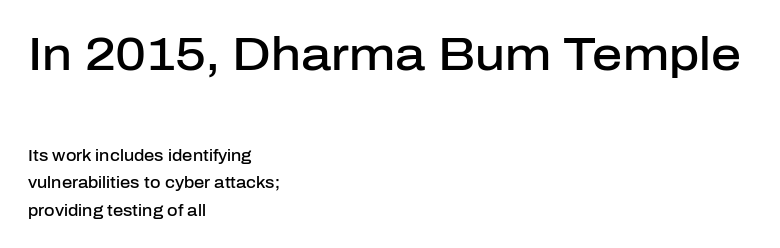
Q: Is the text bold? A: Semi-bold.
Q: Is the text italic (slanted)? A: No, it is upright.
Q: Is the typeface a serif or a sans-serif typeface? A: Sans-serif.
Q: Is the text underlined? A: No.
Q: How is the paragraph aligned? A: Left-aligned.
Q: Is the spacing between letters normal or unusually wide? A: Normal.
Q: Which block of text is set in a larger size, the first (top) or the second (bottom)? A: The first (top) one.
Q: Width (condensed, normal, or wide)? A: Normal.
Q: Stroke contrast? A: Low.
Q: x-height? A: Medium.
Q: Monospaced? A: No.
